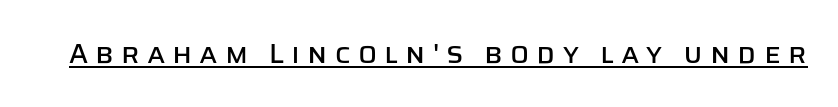
Descenders here cross a horizontal rule under the line. Inter-character spacing is expanded well beyond the font's built-in metrics. Character widths vary here, with narrow letters taking less room than wide ones. Font category for this specimen: sans-serif. It's the straight-up-and-down kind of type.
